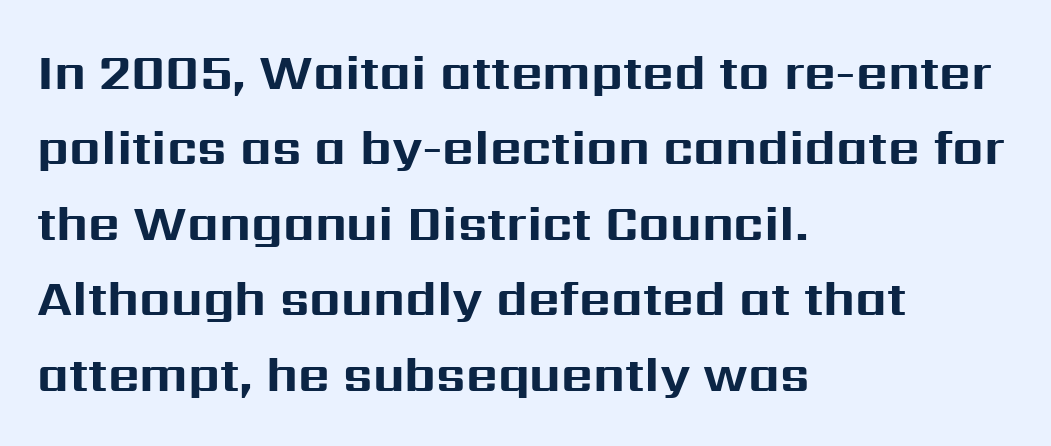
Q: Is the text bold? A: Yes.
Q: Is the text italic (slanted)? A: No, it is upright.
Q: Is the typeface a serif or a sans-serif typeface? A: Sans-serif.
Q: Is the text underlined? A: No.
Q: How is the paragraph aligned? A: Left-aligned.
Q: Is the spacing between letters normal or unusually wide? A: Normal.
Q: Is the spacing between lines tight, normal or loose? A: Normal.
Q: Width (condensed, normal, or wide)? A: Normal.
Q: Stroke contrast? A: Medium.
Q: x-height? A: Medium.
Q: Monospaced? A: No.
